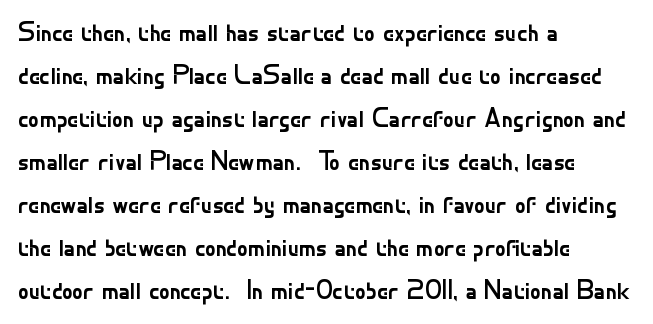
Q: Is the text bold? A: No.
Q: Is the text italic (slanted)? A: No, it is upright.
Q: Is the text underlined? A: No.
Q: How is the paragraph aligned? A: Left-aligned.
Q: Is the spacing between letters normal or unusually wide? A: Normal.
Q: Is the spacing between lines tight, normal or loose? A: Normal.
